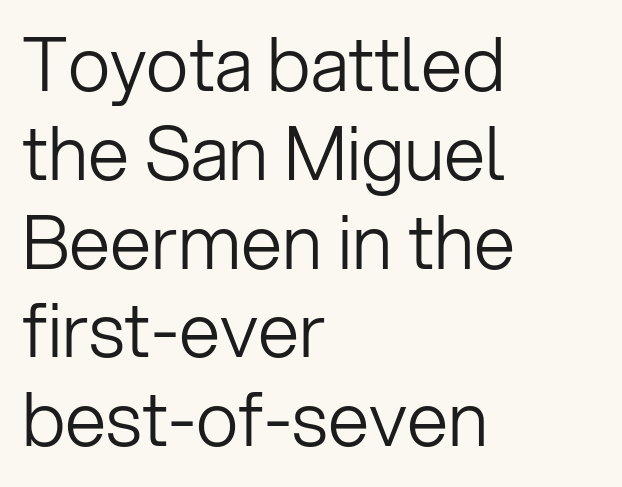
Caption: face not bold, strokes unweighted. The typesetter chose a ragged-right arrangement here. Unmarked baselines from the first word to the last. No feet cap the strokes, marking this as sans-serif type. Character widths vary here, with narrow letters taking less room than wide ones. Quick note: not italic, upright.
